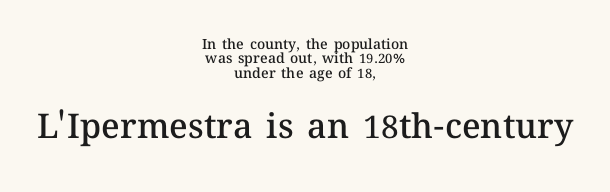
Check the space under the baseline: it is left empty. Upright lettering throughout. The line texture is even and compact thanks to regular tracking. Every row of glyphs is offset so its center matches the block's center. The letters are semibold — heavier than regular but short of a full bold.
